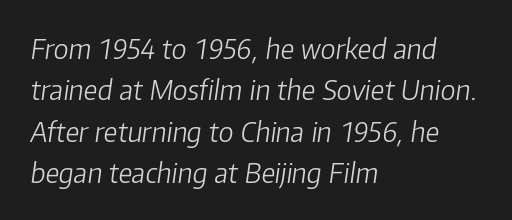
Q: Is the text bold? A: No.
Q: Is the text italic (slanted)? A: Yes, it leans right by about 8 degrees.
Q: Is the text underlined? A: No.
Q: How is the paragraph aligned? A: Left-aligned.
Q: Is the spacing between letters normal or unusually wide? A: Normal.
Q: Is the spacing between lines tight, normal or loose? A: Normal.
